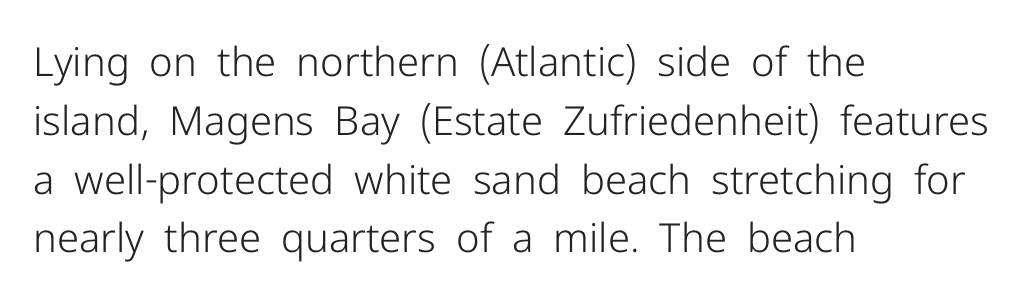
The image shows 40 px light sans-serif type, upright; set left-aligned, normal line spacing (1.47x), normal letter spacing, not underlined; low stroke contrast and a medium x-height.
